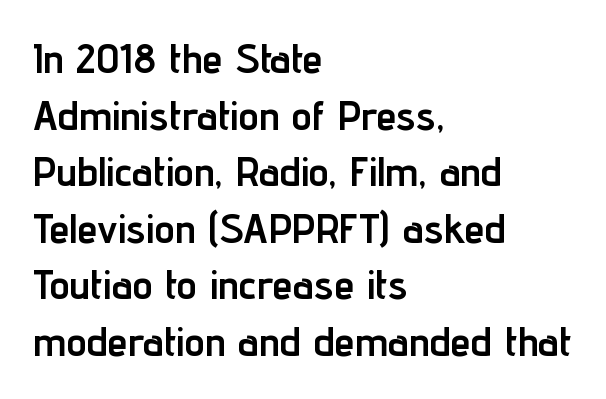
The image shows 41 px semibold, condensed sans-serif type, upright; set left-aligned, normal line spacing (1.38x), normal letter spacing, not underlined; low stroke contrast and a medium x-height.
